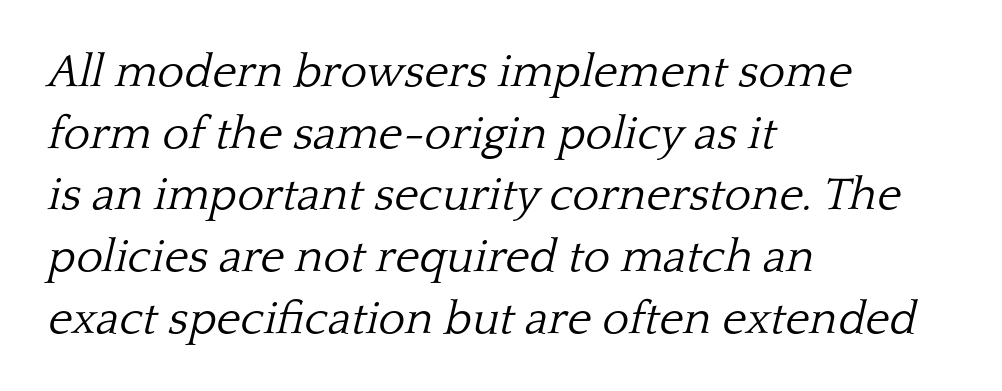
Descenders are the only things crossing below the line. Alignment: flush left. Do the characters align in a grid? No, the font is proportional. What stands out about the letter spacing? Nothing — it is the standard amount. The designer went with a serif here, giving each stem small feet. In terms of leading, this rendering sits right in the middle.
